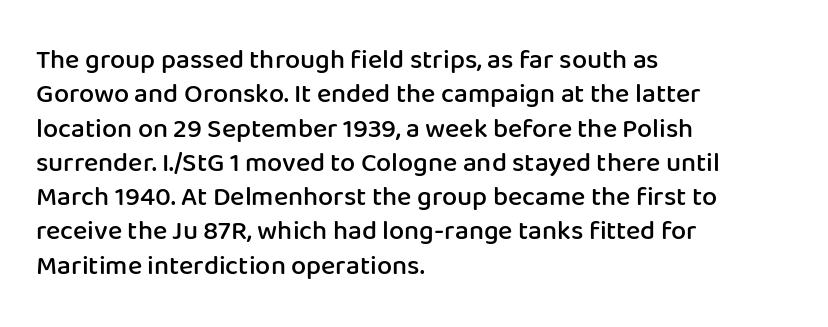
Left-aligned paragraph, ragged on the right. Nope, not italic — everything's standing straight. Strokes here are thickened, but only to semibold level. The leading is moderate, giving the passage an even texture.
